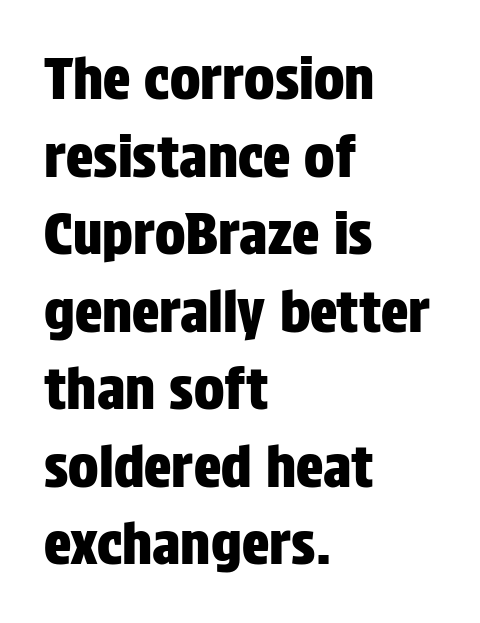
The image shows 57 px condensed sans-serif type, upright; set left-aligned, normal line spacing (1.36x), normal letter spacing, not underlined; low stroke contrast and a large x-height.
